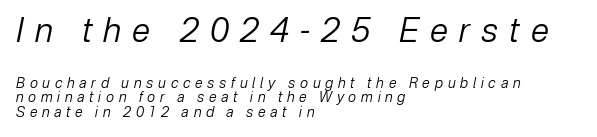
The image shows 33 px regular-weight type, italic (leaning right); set left-aligned, tight line spacing (1.04x), unusually wide letter spacing (+0.34 em), not underlined; the first (top) block is 2.36x larger; low stroke contrast and a medium x-height.
